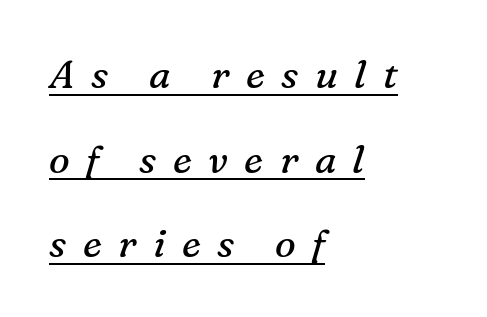
{"serif": "yes", "italic": "yes", "lean": "right", "slant_degrees": 16, "bold": "no", "weight": "regular", "width": "normal", "stroke_contrast": "medium", "x_height": "medium", "monospaced": "no", "underline": "yes", "align": "left", "line_spacing": "loose", "line_spacing_ratio": 2.17, "letter_spacing": "wide", "letter_spacing_em": 0.42, "glyph_px": 39}
